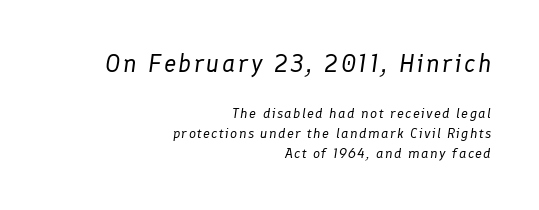
The image shows 25 px text type, italic (leaning right); set right-aligned, normal line spacing (1.43x), not underlined; the first (top) block is 1.79x larger.
